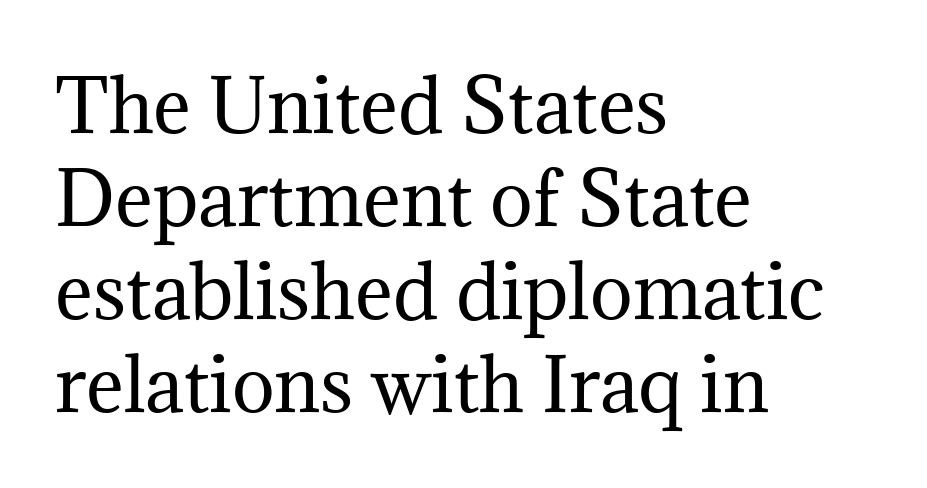
Q: Is the text bold? A: No.
Q: Is the text italic (slanted)? A: No, it is upright.
Q: Is the typeface a serif or a sans-serif typeface? A: Serif.
Q: Is the text underlined? A: No.
Q: How is the paragraph aligned? A: Left-aligned.
Q: Is the spacing between letters normal or unusually wide? A: Normal.
Q: Is the spacing between lines tight, normal or loose? A: Normal.
Q: Width (condensed, normal, or wide)? A: Normal.
Q: Stroke contrast? A: Medium.
Q: x-height? A: Medium.
Q: Monospaced? A: No.
